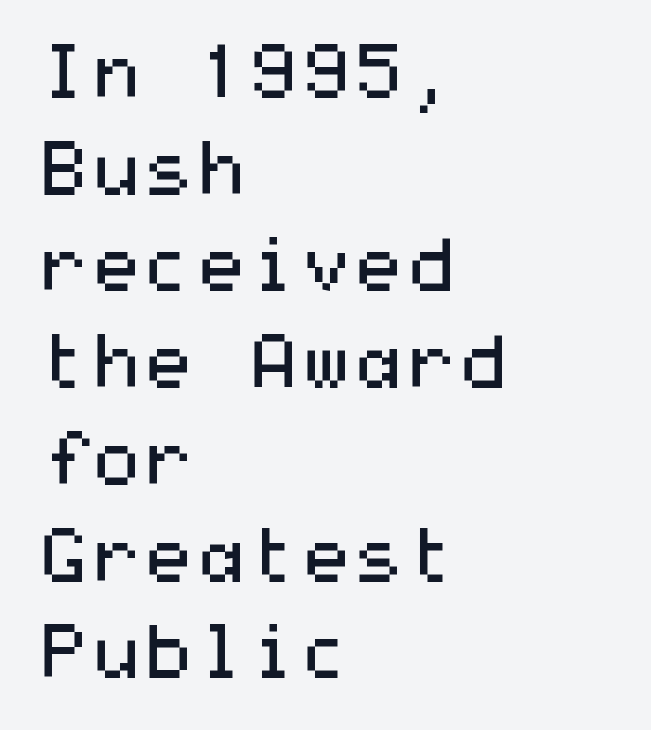
The type family on display is of the sans-serif kind. Regarding leading, the lines here are spaced in the standard way. The typesetter chose a ragged-right arrangement here. Unlike italic type, these characters show no tilt at all.
